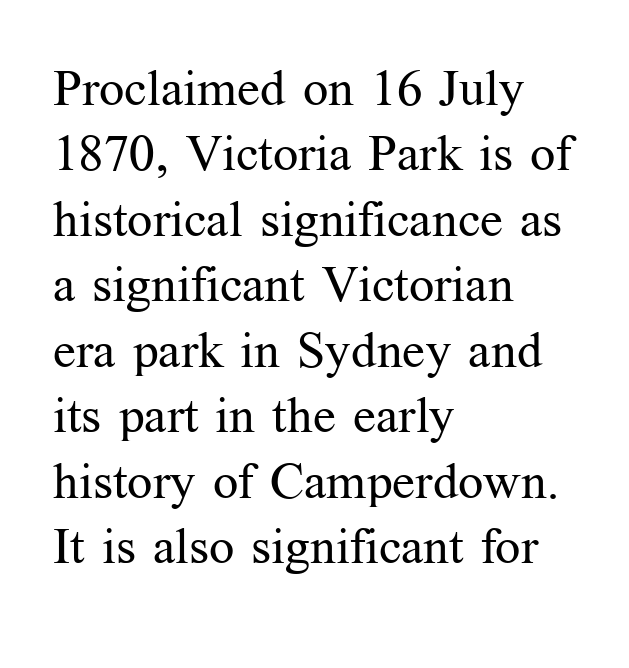
The ragged edge is on the right, which tells us the setting is flush left. Nope, not italic — everything's standing straight. Font category for this specimen: serif. The rendering uses natural spacing where letterforms have individual widths. Nobody touched the tracking dial on this one.
